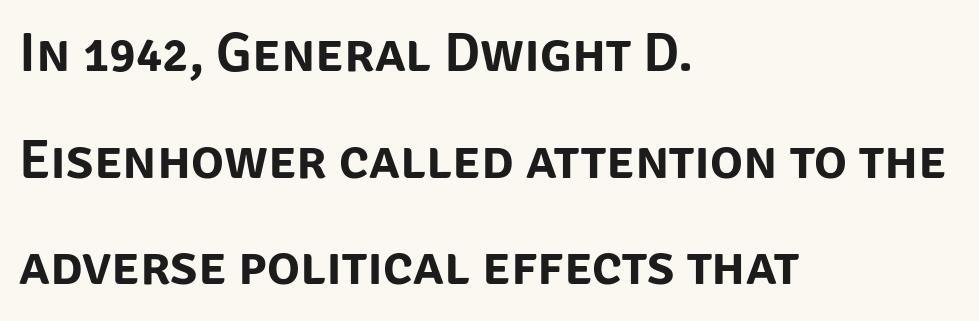
The image shows 55 px sans-serif type, upright; set left-aligned, loose line spacing (1.94x), normal letter spacing, not underlined; low stroke contrast and a large x-height.
